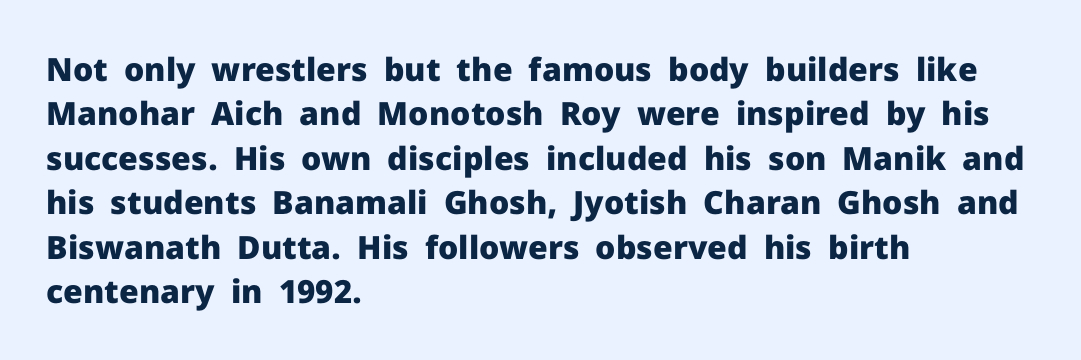
Q: Is the text bold? A: Yes.
Q: Is the text italic (slanted)? A: No, it is upright.
Q: Is the typeface a serif or a sans-serif typeface? A: Sans-serif.
Q: Is the text underlined? A: No.
Q: How is the paragraph aligned? A: Left-aligned.
Q: Is the spacing between letters normal or unusually wide? A: Normal.
Q: Is the spacing between lines tight, normal or loose? A: Normal.
Q: Width (condensed, normal, or wide)? A: Normal.
Q: Stroke contrast? A: Low.
Q: x-height? A: Medium.
Q: Monospaced? A: No.
